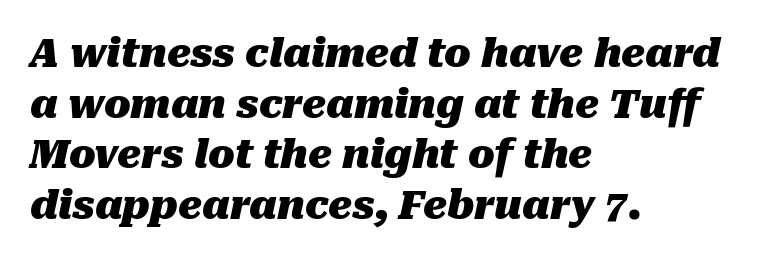
{"italic": "yes", "lean": "right", "slant_degrees": 10, "bold": "yes", "weight": "heavy", "width": "normal", "stroke_contrast": "medium", "x_height": "medium", "monospaced": "no", "underline": "no", "align": "left", "line_spacing": "normal", "line_spacing_ratio": 1.3, "letter_spacing": "normal", "letter_spacing_em": 0.0, "glyph_px": 39}
